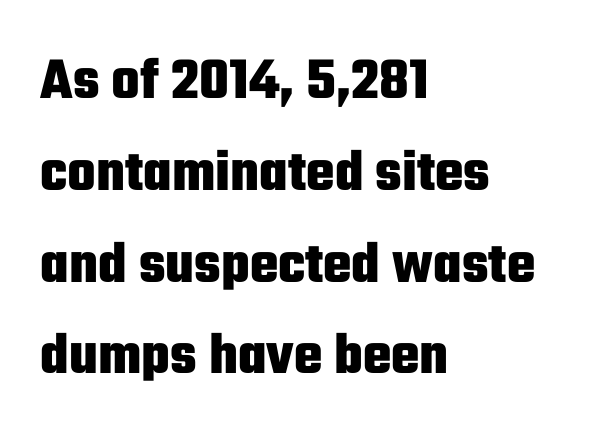
{"serif": "no", "italic": "no", "bold": "yes", "weight": "heavy", "width": "condensed", "stroke_contrast": "low", "x_height": "medium", "monospaced": "no", "underline": "no", "align": "left", "line_spacing": "normal", "line_spacing_ratio": 1.53, "letter_spacing": "normal", "letter_spacing_em": 0.0, "glyph_px": 60}
